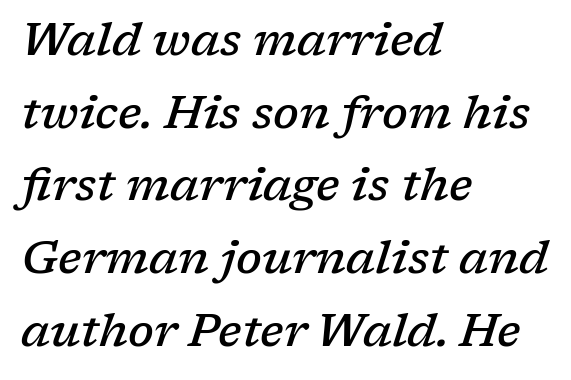
Q: Is the text bold? A: Semi-bold.
Q: Is the text italic (slanted)? A: Yes, it leans right by about 17 degrees.
Q: Is the typeface a serif or a sans-serif typeface? A: Serif.
Q: Is the text underlined? A: No.
Q: How is the paragraph aligned? A: Left-aligned.
Q: Is the spacing between letters normal or unusually wide? A: Normal.
Q: Is the spacing between lines tight, normal or loose? A: Normal.
Q: Width (condensed, normal, or wide)? A: Normal.
Q: Stroke contrast? A: Low.
Q: x-height? A: Medium.
Q: Monospaced? A: No.
